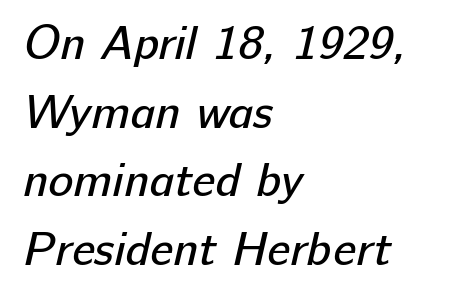
The image shows 47 px regular-weight sans-serif type; set left-aligned, normal line spacing (1.46x), normal letter spacing, not underlined; low stroke contrast and a medium x-height.
